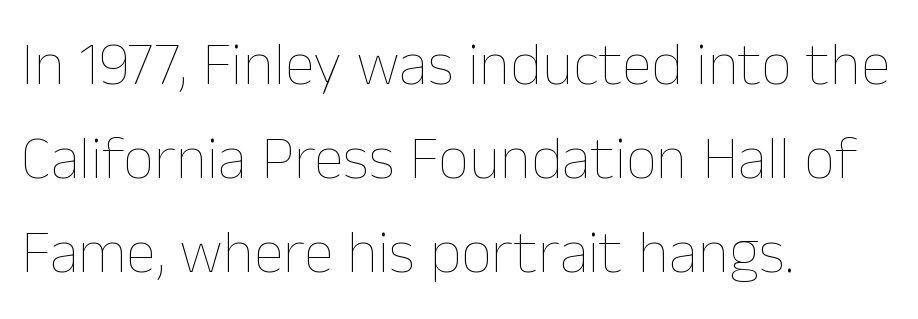
The image shows 61 px thin type, upright; set left-aligned, normal line spacing (1.54x), normal letter spacing, not underlined; low stroke contrast and a medium x-height.
